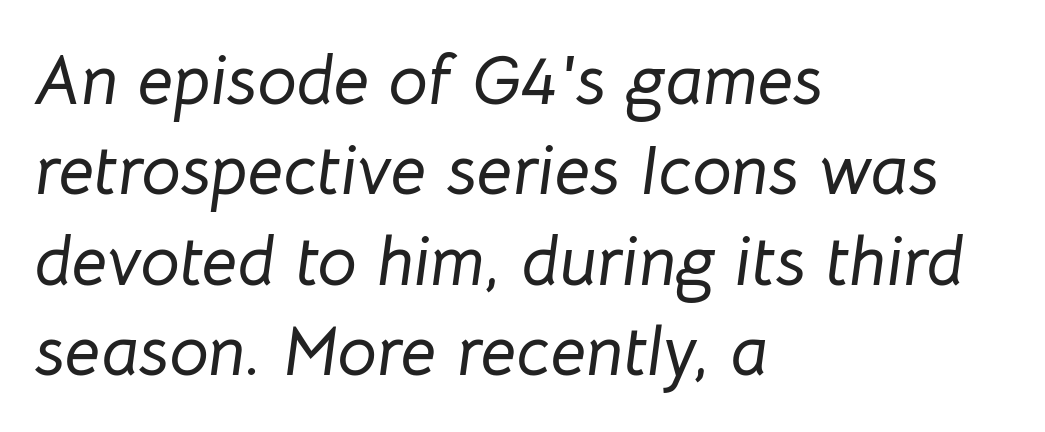
{"italic": "yes", "lean": "right", "slant_degrees": 8, "width": "normal", "stroke_contrast": "low", "x_height": "medium", "monospaced": "no", "underline": "no", "align": "left", "line_spacing": "normal", "line_spacing_ratio": 1.29, "letter_spacing": "normal", "letter_spacing_em": 0.0, "glyph_px": 70}
